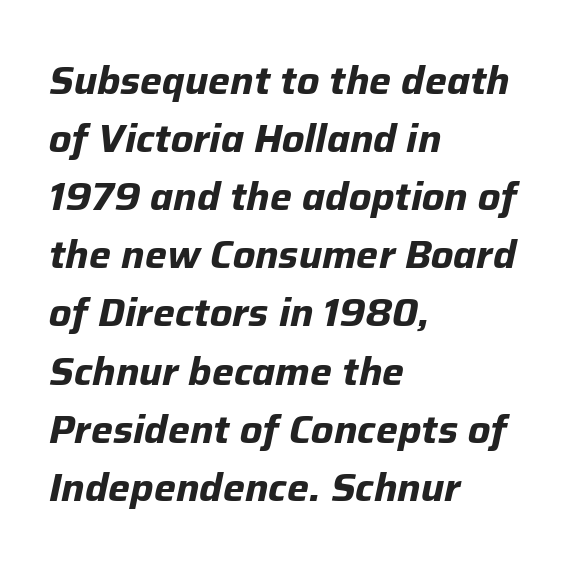
The image shows 39 px bold type, italic (leaning right); set left-aligned, normal line spacing (1.49x), normal letter spacing, not underlined; low stroke contrast and a medium x-height.
